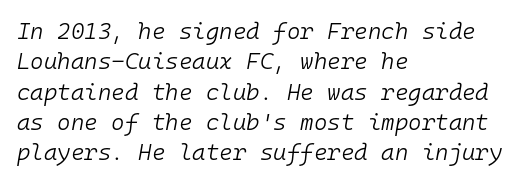
The image shows 23 px text type, italic (leaning right); set left-aligned, normal line spacing (1.32x), normal letter spacing, not underlined.
